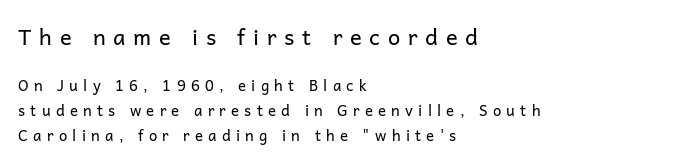
{"italic": "no", "bold": "no", "underline": "no", "align": "left", "line_spacing": "normal", "line_spacing_ratio": 1.67, "letter_spacing": "wide", "letter_spacing_em": 0.35, "larger_block": "first", "size_ratio": 1.47, "glyph_px": 22}
